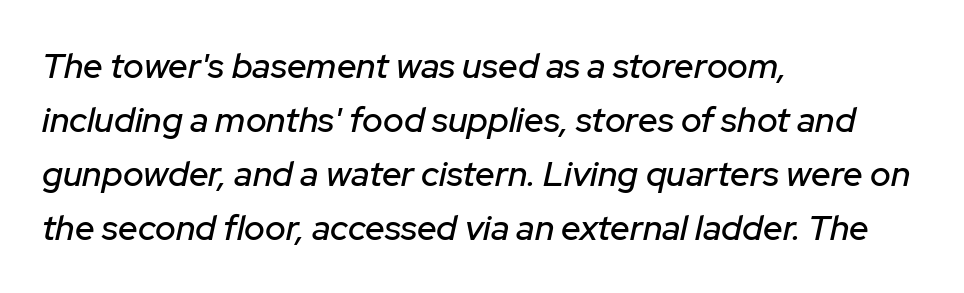
Proportional: the letters do not fall into vertical columns. Has an underline been added? It has not. The whole block is typeset with a tilt. Line beginnings align vertically; line endings do not. Baseline-to-baseline distance is the conventional proportion of letter height.
